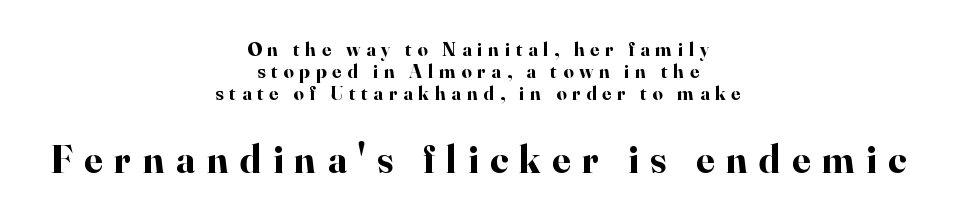
{"serif": "yes", "italic": "no", "bold": "yes", "weight": "bold", "width": "normal", "stroke_contrast": "high", "x_height": "small", "monospaced": "no", "underline": "no", "align": "center", "line_spacing": "tight", "line_spacing_ratio": 1.09, "letter_spacing": "wide", "letter_spacing_em": 0.29, "larger_block": "second", "size_ratio": 2.0, "glyph_px": 40}
